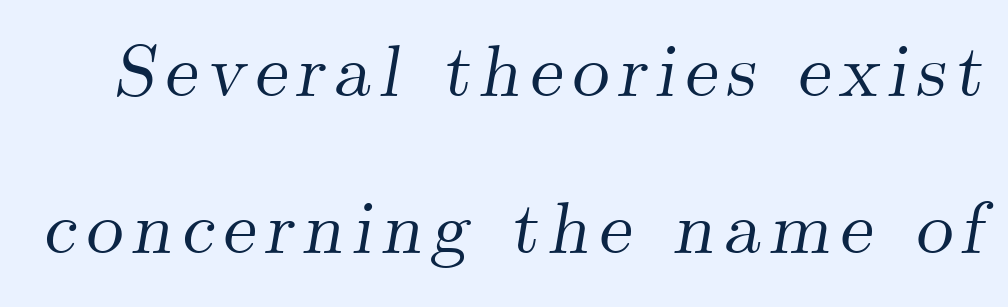
{"serif": "yes", "italic": "yes", "lean": "right", "slant_degrees": 9, "width": "normal", "stroke_contrast": "medium", "x_height": "small", "monospaced": "no", "underline": "no", "line_spacing": "loose", "line_spacing_ratio": 2.12, "glyph_px": 74}
